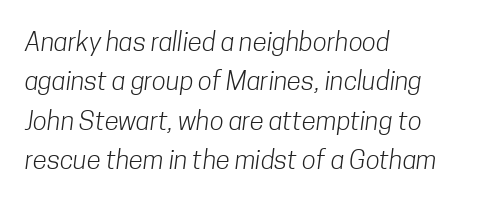
The image shows 26 px text type; set left-aligned, normal line spacing (1.51x), normal letter spacing, not underlined.
